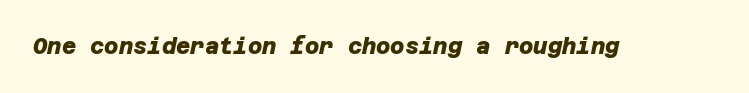
Does extra space separate the letters? No, they use regular spacing. Quick note: underline off. This is heavy type, rendered in bold.
